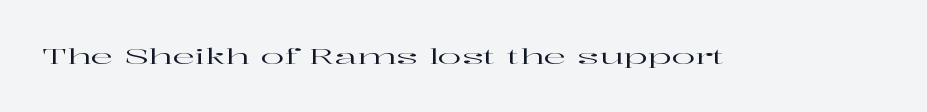
The image shows 22 px text type, upright; set normal letter spacing, not underlined.
